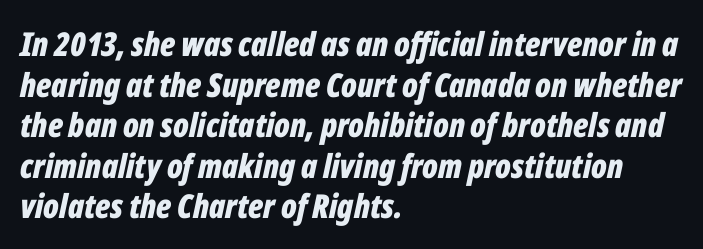
Has an underline been added? It has not. You could not count columns in this text — the font is proportionally spaced. Compared with an ordinary text face, these strokes are far heavier — a full bold. Notice how the passage keeps a crisp vertical edge on the left only. Letter spacing: default. Quick note: italic.
